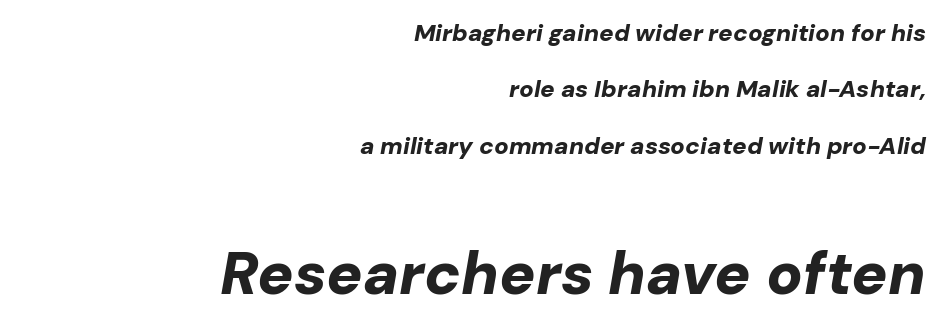
These lines are rendered in a variable-pitch font. If you drew a ruler down the right edge, every line would touch it. Yep, that's italic — everything's leaning. How are the letters spaced? Ordinarily, with no added tracking. Unmarked baselines from the first word to the last.
